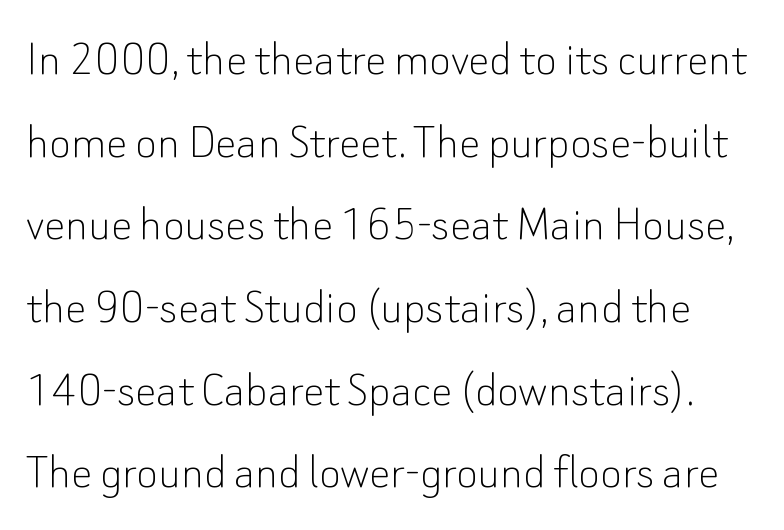
Q: Is the text bold? A: No.
Q: Is the text italic (slanted)? A: No, it is upright.
Q: Is the typeface a serif or a sans-serif typeface? A: Sans-serif.
Q: Is the text underlined? A: No.
Q: Is the spacing between letters normal or unusually wide? A: Normal.
Q: Is the spacing between lines tight, normal or loose? A: Normal.
Q: Width (condensed, normal, or wide)? A: Normal.
Q: Stroke contrast? A: Low.
Q: x-height? A: Small.
Q: Monospaced? A: No.
